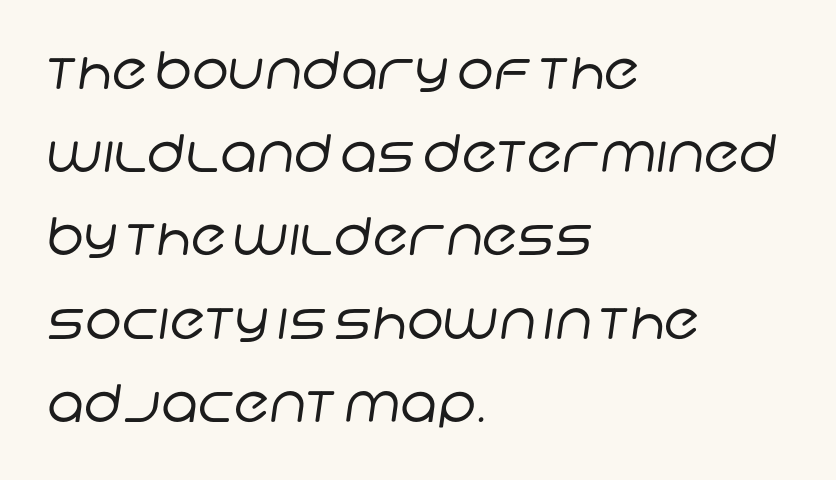
Q: Is the text bold? A: No.
Q: Is the typeface a serif or a sans-serif typeface? A: Sans-serif.
Q: Is the text underlined? A: No.
Q: How is the paragraph aligned? A: Left-aligned.
Q: Is the spacing between letters normal or unusually wide? A: Normal.
Q: Is the spacing between lines tight, normal or loose? A: Normal.
Q: Width (condensed, normal, or wide)? A: Normal.
Q: Stroke contrast? A: Low.
Q: x-height? A: Large.
Q: Monospaced? A: No.
